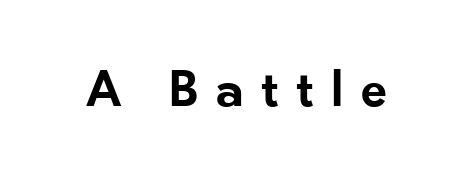
Q: Is the text bold? A: Semi-bold.
Q: Is the text italic (slanted)? A: No, it is upright.
Q: Is the typeface a serif or a sans-serif typeface? A: Sans-serif.
Q: Is the text underlined? A: No.
Q: Is the spacing between letters normal or unusually wide? A: Unusually wide.
Q: Width (condensed, normal, or wide)? A: Normal.
Q: Stroke contrast? A: Low.
Q: x-height? A: Small.
Q: Monospaced? A: No.
